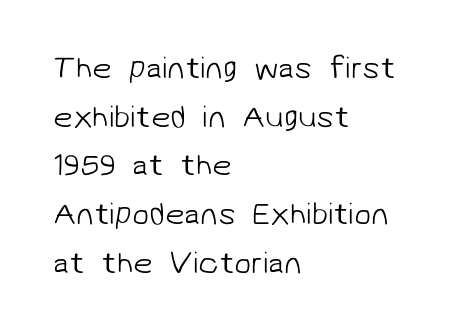
Q: Is the text bold? A: No.
Q: Is the typeface a serif or a sans-serif typeface? A: Sans-serif.
Q: Is the text underlined? A: No.
Q: How is the paragraph aligned? A: Left-aligned.
Q: Is the spacing between letters normal or unusually wide? A: Normal.
Q: Is the spacing between lines tight, normal or loose? A: Normal.
Q: Width (condensed, normal, or wide)? A: Normal.
Q: Stroke contrast? A: Low.
Q: x-height? A: Medium.
Q: Monospaced? A: No.
